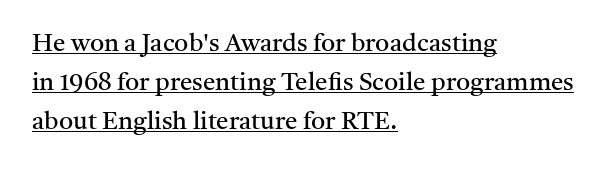
Q: Is the text bold? A: No.
Q: Is the text italic (slanted)? A: No, it is upright.
Q: Is the text underlined? A: Yes.
Q: How is the paragraph aligned? A: Left-aligned.
Q: Is the spacing between letters normal or unusually wide? A: Normal.
Q: Is the spacing between lines tight, normal or loose? A: Normal.
